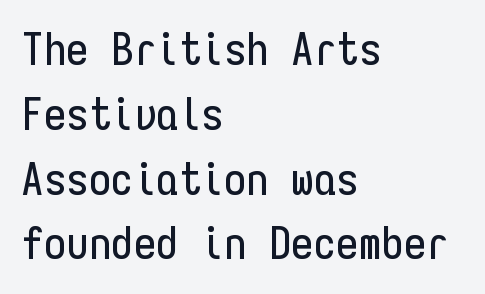
{"serif": "no", "italic": "no", "width": "condensed", "stroke_contrast": "low", "x_height": "medium", "monospaced": "yes", "underline": "no", "align": "left", "line_spacing": "normal", "line_spacing_ratio": 1.44, "letter_spacing": "normal", "letter_spacing_em": 0.0, "glyph_px": 45}
